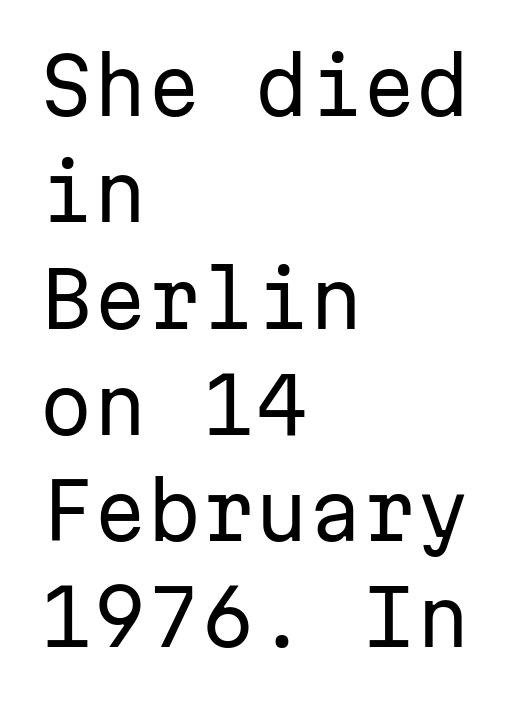
Q: Is the text bold? A: No.
Q: Is the text italic (slanted)? A: No, it is upright.
Q: Is the typeface a serif or a sans-serif typeface? A: Sans-serif.
Q: Is the text underlined? A: No.
Q: How is the paragraph aligned? A: Left-aligned.
Q: Is the spacing between letters normal or unusually wide? A: Normal.
Q: Is the spacing between lines tight, normal or loose? A: Normal.
Q: Width (condensed, normal, or wide)? A: Normal.
Q: Stroke contrast? A: Low.
Q: x-height? A: Medium.
Q: Monospaced? A: Yes.
